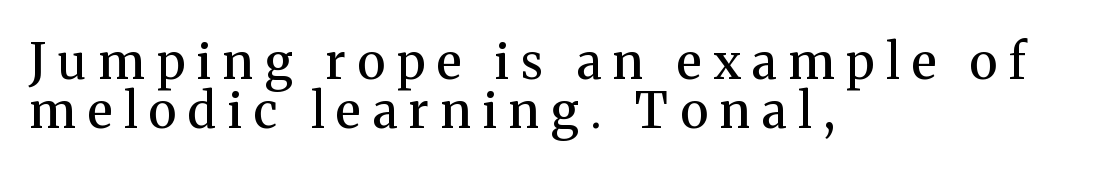
Q: Is the text bold? A: Semi-bold.
Q: Is the text italic (slanted)? A: No, it is upright.
Q: Is the typeface a serif or a sans-serif typeface? A: Serif.
Q: Is the text underlined? A: No.
Q: How is the paragraph aligned? A: Left-aligned.
Q: Is the spacing between letters normal or unusually wide? A: Unusually wide.
Q: Is the spacing between lines tight, normal or loose? A: Tight.
Q: Width (condensed, normal, or wide)? A: Normal.
Q: Stroke contrast? A: Medium.
Q: x-height? A: Medium.
Q: Monospaced? A: No.
